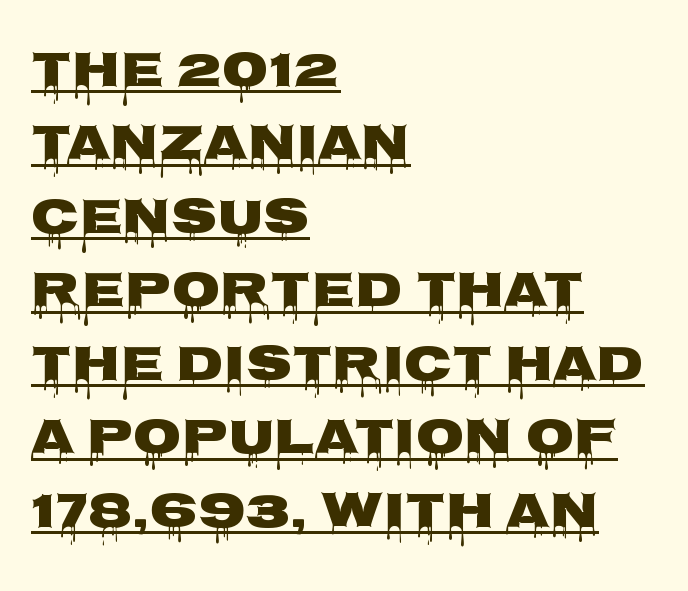
The image shows 50 px wide sans-serif type, upright; set left-aligned, normal line spacing (1.47x), normal letter spacing, underlined; low stroke contrast and a large x-height.
